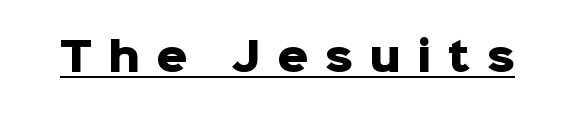
Q: Is the text bold? A: Yes.
Q: Is the text italic (slanted)? A: No, it is upright.
Q: Is the typeface a serif or a sans-serif typeface? A: Sans-serif.
Q: Is the text underlined? A: Yes.
Q: Is the spacing between letters normal or unusually wide? A: Unusually wide.
Q: Width (condensed, normal, or wide)? A: Normal.
Q: Stroke contrast? A: Low.
Q: x-height? A: Medium.
Q: Monospaced? A: No.
